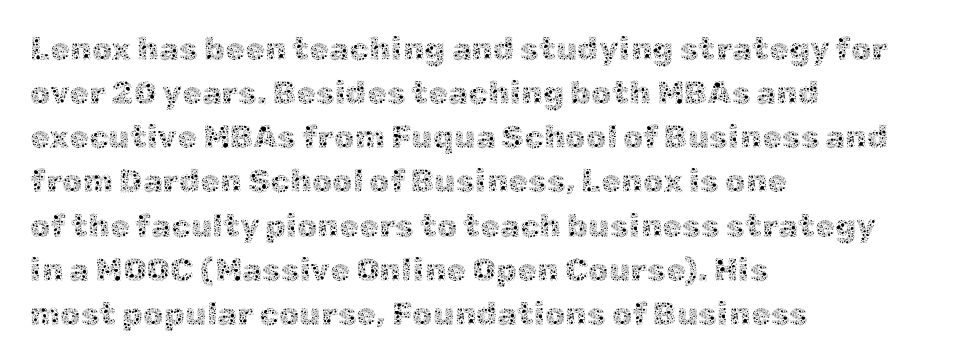
Q: Is the text bold? A: No.
Q: Is the text italic (slanted)? A: No, it is upright.
Q: Is the text underlined? A: No.
Q: How is the paragraph aligned? A: Left-aligned.
Q: Is the spacing between letters normal or unusually wide? A: Normal.
Q: Is the spacing between lines tight, normal or loose? A: Normal.
Q: Width (condensed, normal, or wide)? A: Normal.
Q: x-height? A: Medium.
Q: Monospaced? A: No.
